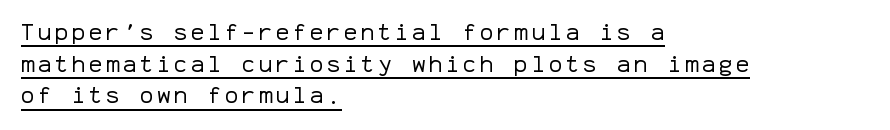
Posture: vertical. Reading down the column, the eye jumps a familiar distance to each next line. Descenders here cross a horizontal rule under the line. Casual observation: everything's shoved over to the left. Think standard paragraph weight, or any step lighter than that.
